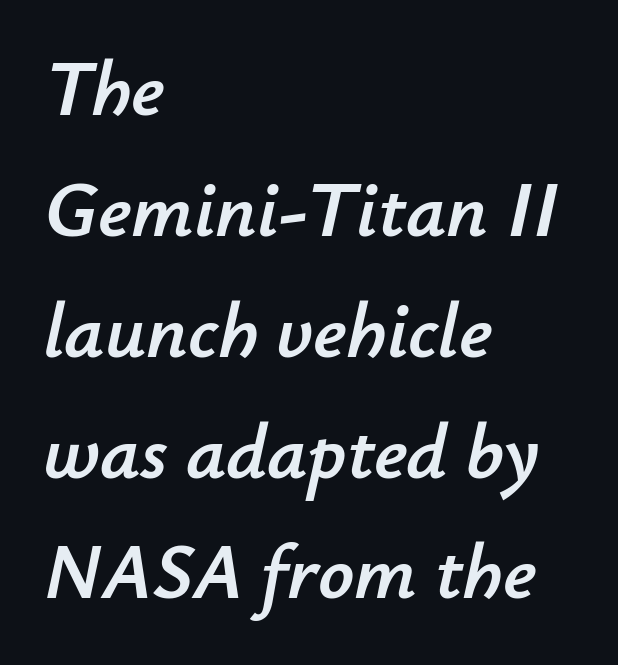
The image shows 79 px text type, italic (leaning right); set left-aligned, normal line spacing (1.53x), normal letter spacing, not underlined; low stroke contrast and a small x-height.
